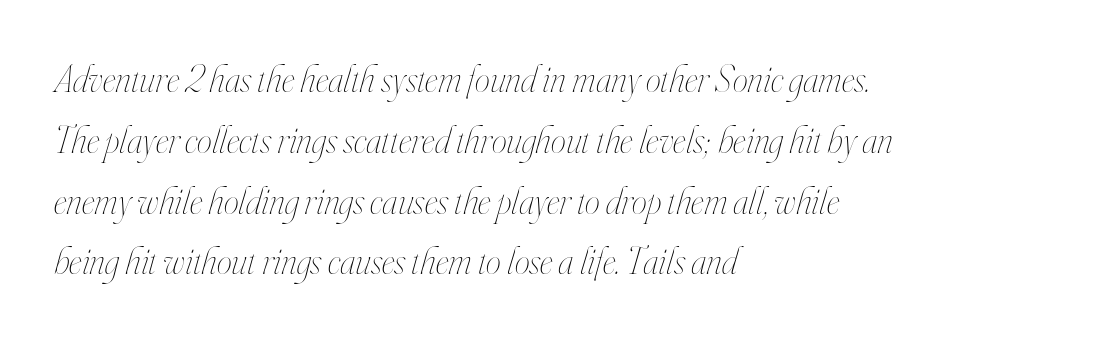
Each new line begins a customary step beneath the previous one. The text carries the slant typical of an italic or oblique font. The text block is weighted toward the left margin, trailing off unevenly rightward. Is the type heavy? It reads as light-to-regular instead. Clear beneath every line of the passage.
